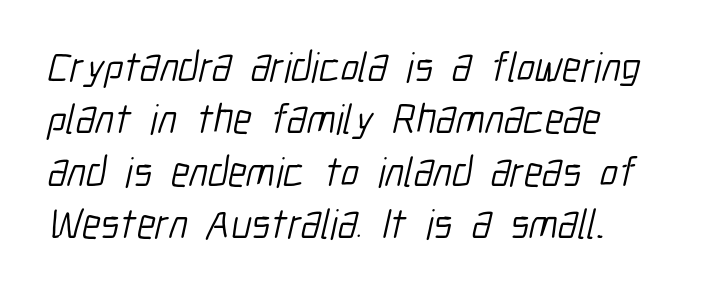
The image shows 42 px light, condensed sans-serif type; set left-aligned, normal line spacing (1.25x), normal letter spacing, not underlined; low stroke contrast and a medium x-height.
